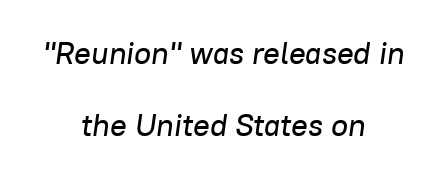
Standard letterfit; no display-style spreading of the glyphs. Rule under the text: the space is simply empty. Caption: multi-line text, centered on the measure. Successive baselines arrive slowly, with a big drop between each. These lines are rendered in a variable-pitch font.
